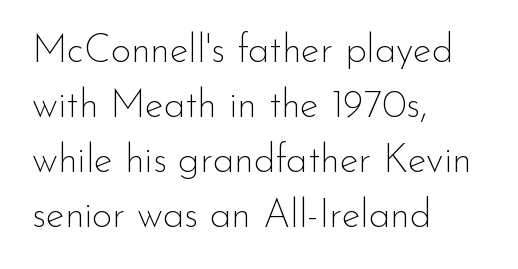
Q: Is the text bold? A: No.
Q: Is the text italic (slanted)? A: No, it is upright.
Q: Is the typeface a serif or a sans-serif typeface? A: Sans-serif.
Q: Is the text underlined? A: No.
Q: How is the paragraph aligned? A: Left-aligned.
Q: Is the spacing between letters normal or unusually wide? A: Normal.
Q: Is the spacing between lines tight, normal or loose? A: Normal.
Q: Width (condensed, normal, or wide)? A: Normal.
Q: Stroke contrast? A: Low.
Q: x-height? A: Small.
Q: Monospaced? A: No.
